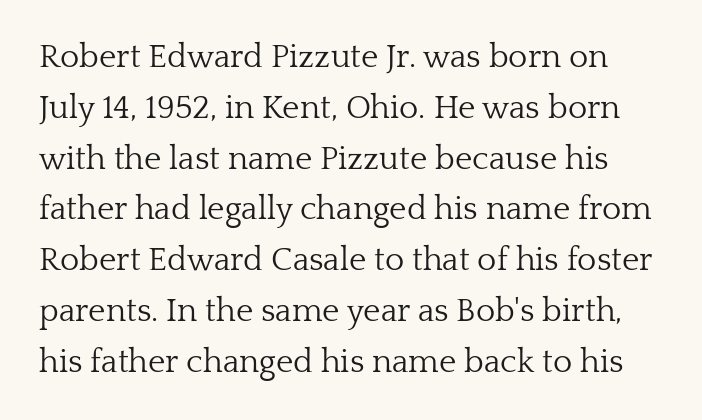
Q: Is the text bold? A: No.
Q: Is the text italic (slanted)? A: No, it is upright.
Q: Is the typeface a serif or a sans-serif typeface? A: Serif.
Q: Is the text underlined? A: No.
Q: Is the spacing between letters normal or unusually wide? A: Normal.
Q: Is the spacing between lines tight, normal or loose? A: Normal.
Q: Width (condensed, normal, or wide)? A: Normal.
Q: Stroke contrast? A: Low.
Q: x-height? A: Medium.
Q: Monospaced? A: No.
